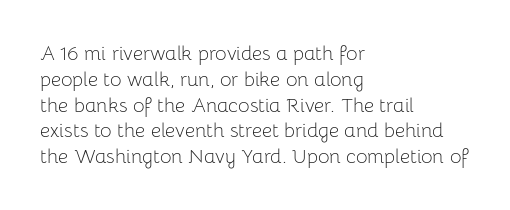
Q: Is the text bold? A: No.
Q: Is the text italic (slanted)? A: No, it is upright.
Q: Is the text underlined? A: No.
Q: How is the paragraph aligned? A: Left-aligned.
Q: Is the spacing between letters normal or unusually wide? A: Normal.
Q: Is the spacing between lines tight, normal or loose? A: Normal.
